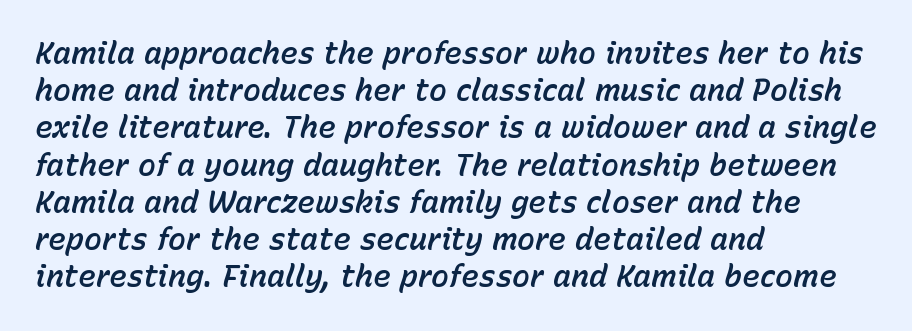
Q: Is the text italic (slanted)? A: Yes, it leans right by about 15 degrees.
Q: Is the text underlined? A: No.
Q: How is the paragraph aligned? A: Left-aligned.
Q: Is the spacing between letters normal or unusually wide? A: Normal.
Q: Width (condensed, normal, or wide)? A: Normal.
Q: Stroke contrast? A: Low.
Q: x-height? A: Medium.
Q: Monospaced? A: No.
